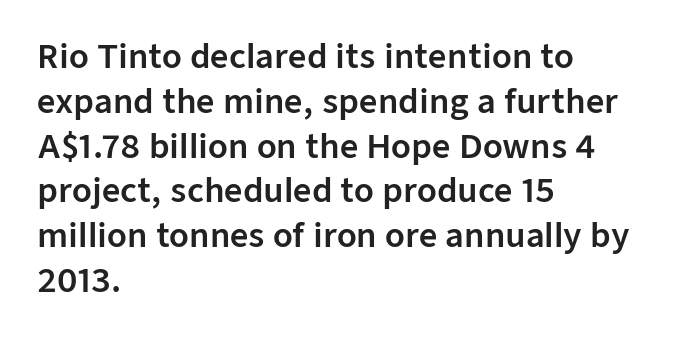
Proportional: the letters do not fall into vertical columns. Compared with typical paragraphs, the rows here are spaced about the same. The letters stand upright; this is a roman face. Notice how the passage keeps a crisp vertical edge on the left only. Inter-character spacing is left at the font's built-in metrics. The rendering shows plain stroke endings on the letterforms — a sans-serif design.
